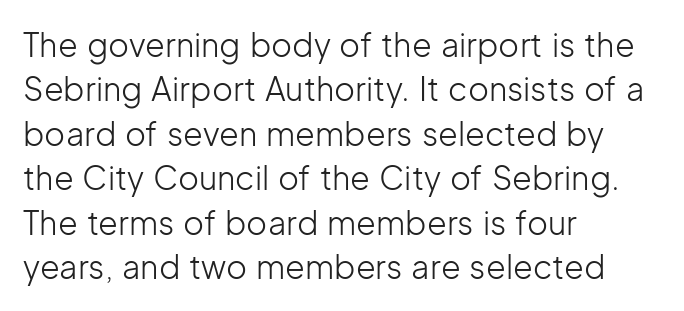
Plain, unruled lines of type. The face used here is proportionally spaced, like ordinary book or web type. Vertical stems look standard width or narrower in stroke. The leading is moderate, giving the passage an even texture.
